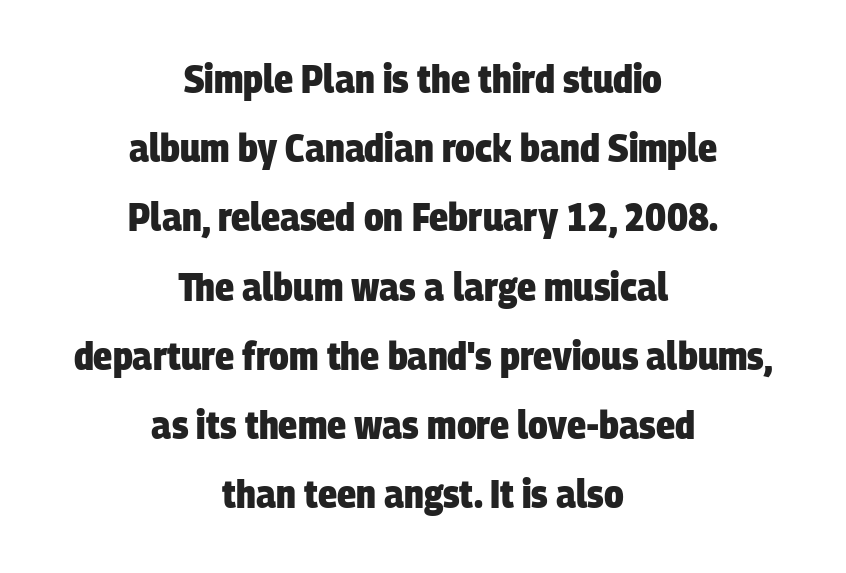
{"serif": "no", "bold": "yes", "weight": "heavy", "width": "condensed", "stroke_contrast": "low", "x_height": "large", "monospaced": "no", "underline": "no", "align": "center", "line_spacing_ratio": 1.73, "letter_spacing": "normal", "letter_spacing_em": 0.0, "glyph_px": 40}
